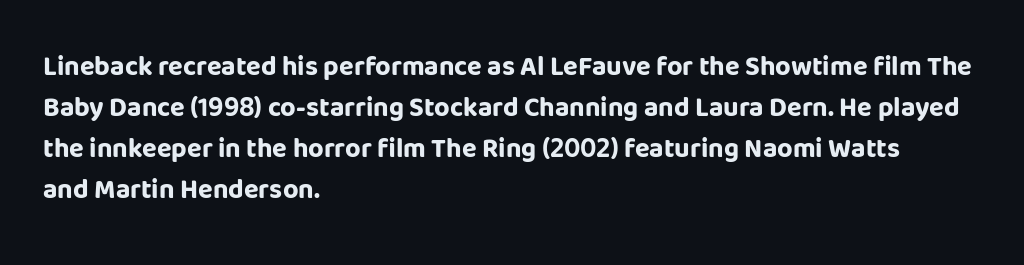
The image shows 27 px bold type, upright; set left-aligned, normal line spacing (1.52x), normal letter spacing, not underlined.
